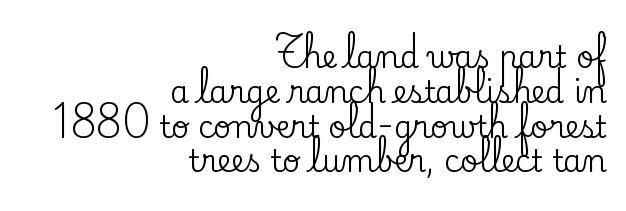
Teacher's note: observe the even right margin — that is flush-right alignment. Underline: absent. These lines are rendered in a variable-pitch font. The line texture is even and compact thanks to regular tracking. Posture: straight, roman, zero tilt. Note: serifs present on the glyphs.
